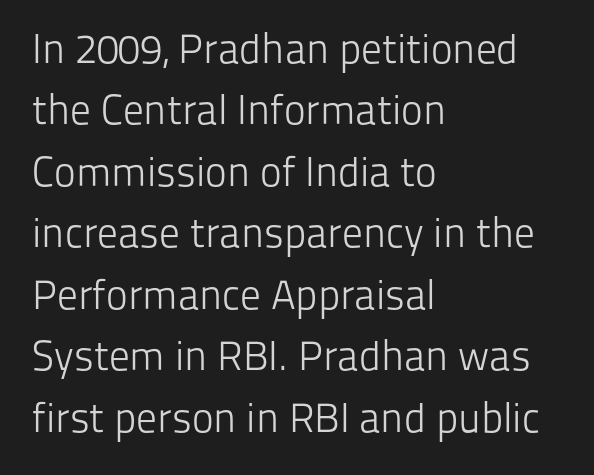
These lines are set flush left with a ragged right edge. Think of a printed novel: that variable character pitch is what you see here. Type without underlining. Interline gaps are of average width in this sample.
